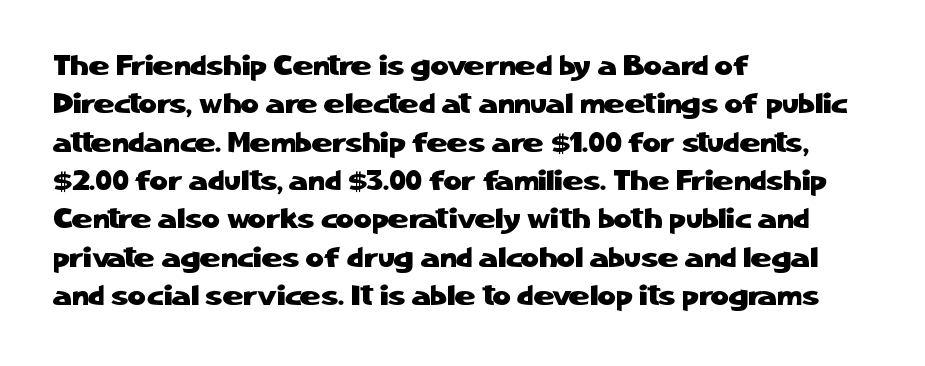
The image shows 28 px sans-serif type, upright; set left-aligned, normal line spacing (1.37x), normal letter spacing, not underlined; low stroke contrast and a medium x-height.
